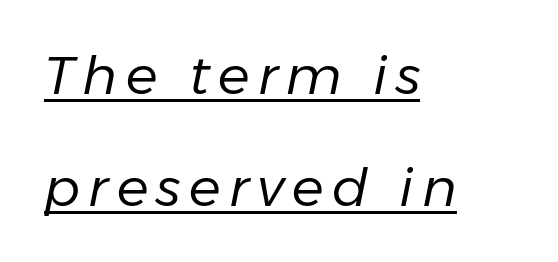
The lines are quadded left. Underlined type. A typesetter would mark this as italic. Leading is clearly above the norm, producing a sparse column.
